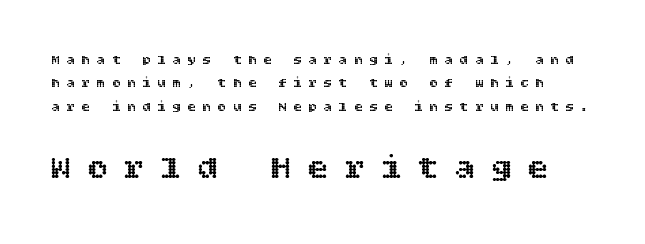
The image shows 34 px text type, upright; set normal line spacing (1.67x), unusually wide letter spacing (+0.48 em), not underlined; the second (bottom) block is 2.43x larger; a large x-height.
